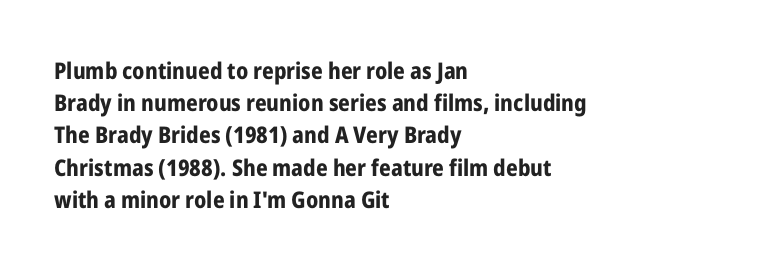
{"italic": "no", "bold": "yes", "underline": "no", "align": "left", "line_spacing": "normal", "line_spacing_ratio": 1.4, "letter_spacing": "normal", "letter_spacing_em": 0.0, "glyph_px": 23}
